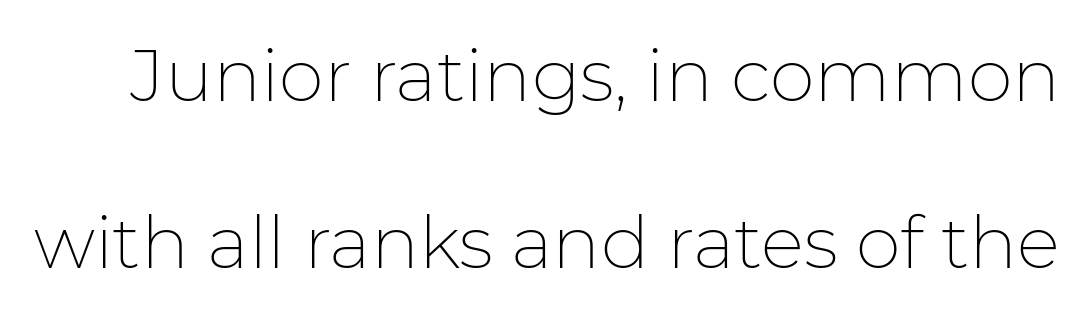
Q: Is the text bold? A: No.
Q: Is the text italic (slanted)? A: No, it is upright.
Q: Is the typeface a serif or a sans-serif typeface? A: Sans-serif.
Q: Is the text underlined? A: No.
Q: Is the spacing between letters normal or unusually wide? A: Normal.
Q: Is the spacing between lines tight, normal or loose? A: Loose.
Q: Width (condensed, normal, or wide)? A: Normal.
Q: Stroke contrast? A: Low.
Q: x-height? A: Medium.
Q: Monospaced? A: No.
